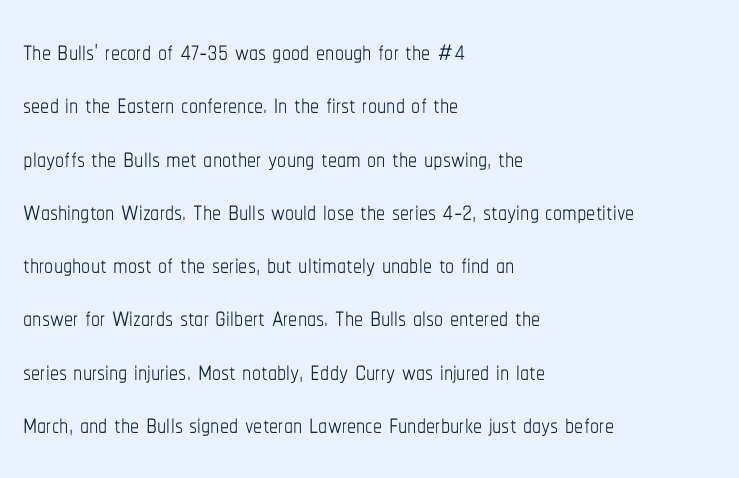
The passage shown stacks its lines at a standard gap. Spacing between characters is what you'd get straight out of the box. The rendering uses natural spacing where letterforms have individual widths. Letters rest on an invisible, unmarked baseline. The typeface has the unassuming heft of standard copy or less.
